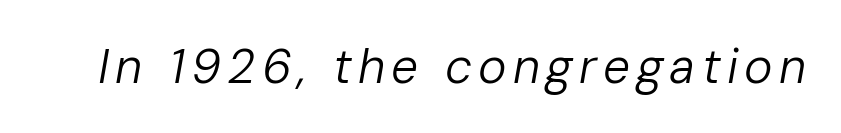
{"italic": "yes", "lean": "right", "slant_degrees": 10, "bold": "no", "weight": "regular", "width": "normal", "stroke_contrast": "low", "x_height": "medium", "monospaced": "no", "underline": "no", "glyph_px": 48}
